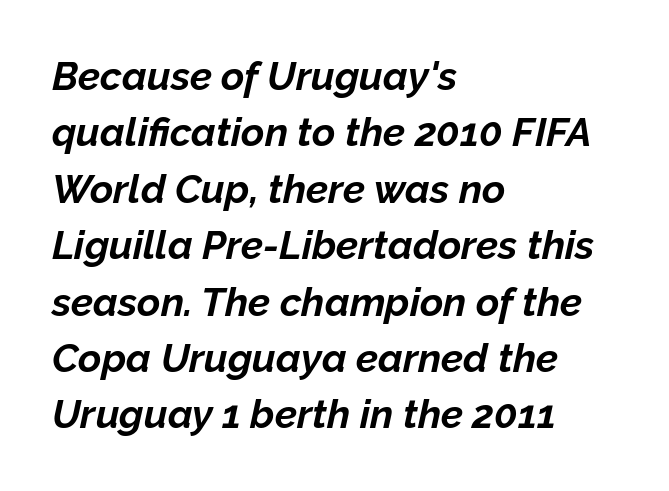
Nothing unusual about the tracking: characters are spaced as the font intends. Descenders hang freely into open space. You can tell it's italic because the verticals aren't actually vertical. Leading matches the norm, producing a regular column. You could not count columns in this text — the font is proportionally spaced.
